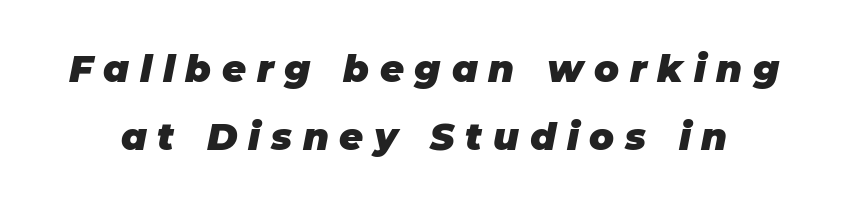
Q: Is the text bold? A: Yes.
Q: Is the text italic (slanted)? A: Yes, it leans right by about 11 degrees.
Q: Is the text underlined? A: No.
Q: Is the spacing between letters normal or unusually wide? A: Unusually wide.
Q: Width (condensed, normal, or wide)? A: Normal.
Q: Stroke contrast? A: Low.
Q: x-height? A: Large.
Q: Monospaced? A: No.
